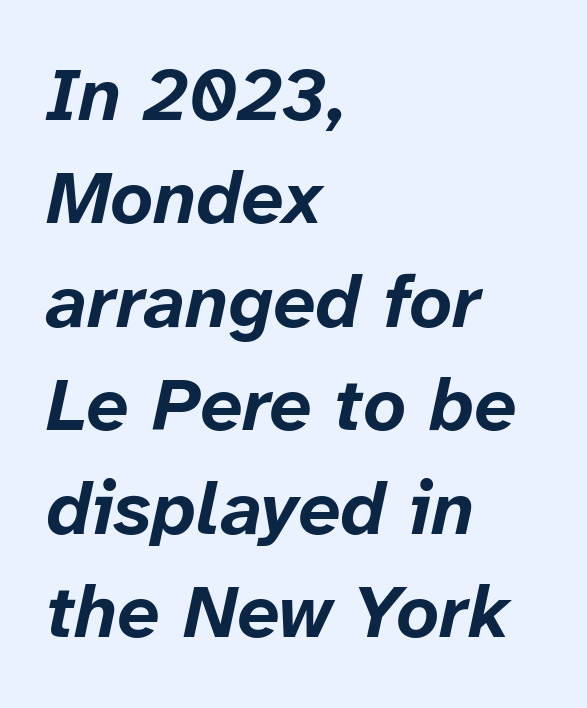
{"italic": "yes", "lean": "right", "slant_degrees": 12, "bold": "yes", "weight": "bold", "width": "normal", "stroke_contrast": "low", "x_height": "medium", "monospaced": "no", "underline": "no", "align": "left", "line_spacing": "normal", "line_spacing_ratio": 1.38, "letter_spacing": "normal", "letter_spacing_em": 0.0, "glyph_px": 75}
